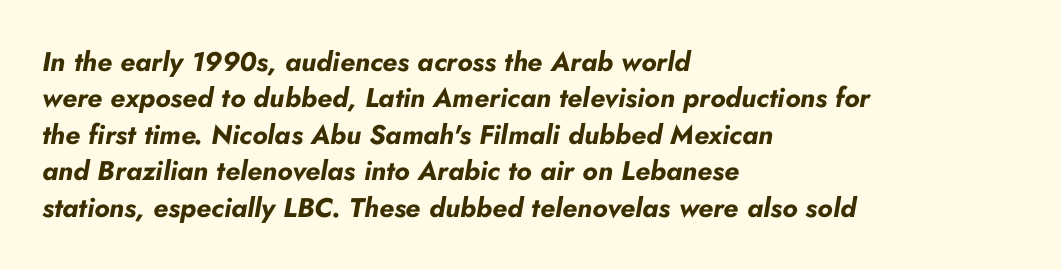
The image shows 27 px bold type, italic (leaning right); set left-aligned, normal line spacing (1.35x), normal letter spacing, not underlined.
